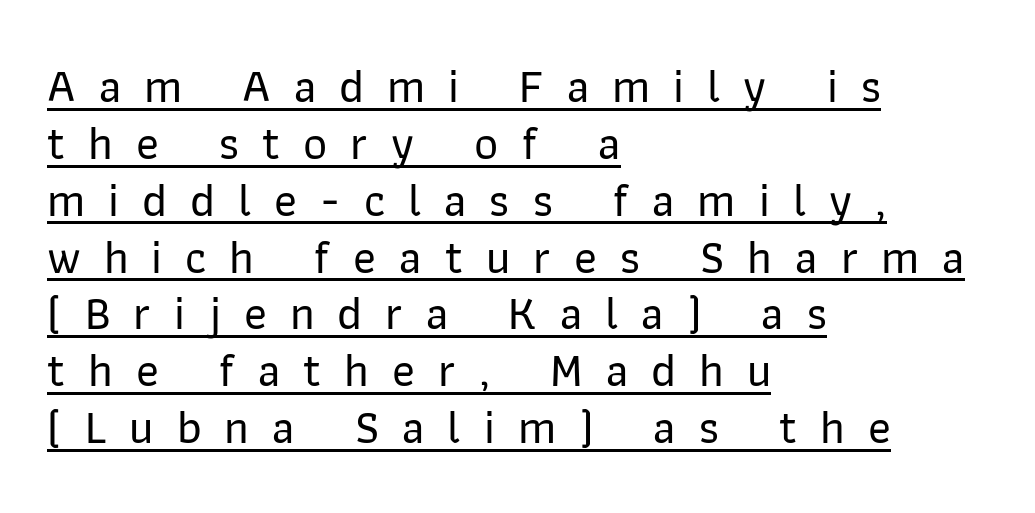
The font family rendered here belongs to the sans-serif group. The lettering is marked with a stroke running underneath it. These lines are rendered in a variable-pitch font. A typesetter would mark this as roman, not italic. Caption: expanded tracking, letters set apart. One-word summary of the alignment: left.
